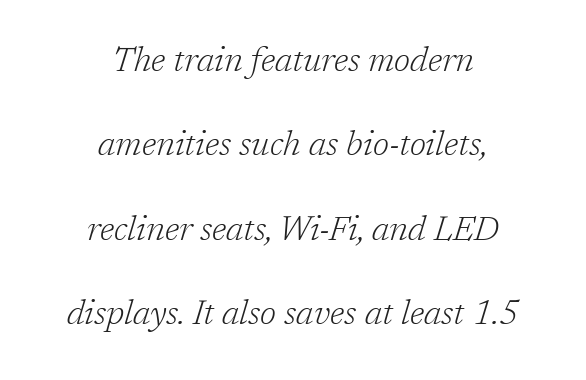
The letters advance in unequal steps, a hallmark of proportional type. The face used here is seriffed, in the tradition of book romans. Inter-character spacing is left at the font's built-in metrics. The paragraph shown floats in the horizontal middle. Stroke mass is kept to a normal reading level or below.
